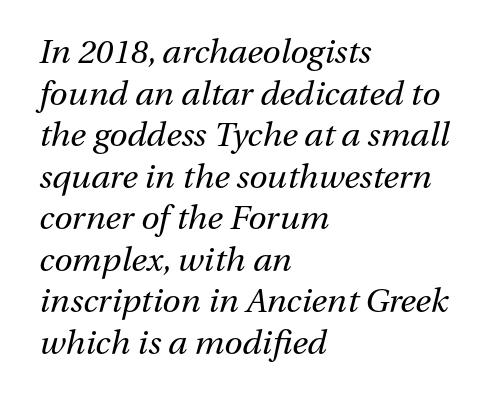
{"italic": "yes", "lean": "right", "slant_degrees": 13, "bold": "no", "weight": "regular", "width": "normal", "stroke_contrast": "medium", "x_height": "medium", "monospaced": "no", "underline": "no", "align": "left", "line_spacing": "normal", "line_spacing_ratio": 1.26, "letter_spacing": "normal", "letter_spacing_em": 0.0, "glyph_px": 33}
